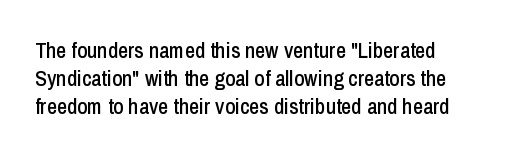
Style check: upright. Decoration check: the copy has no underline. The gaps between neighbouring characters are ordinary and unremarkable. This sample is left-justified, so line endings fall wherever the words run out. The rows are spaced the way most documents space them.
